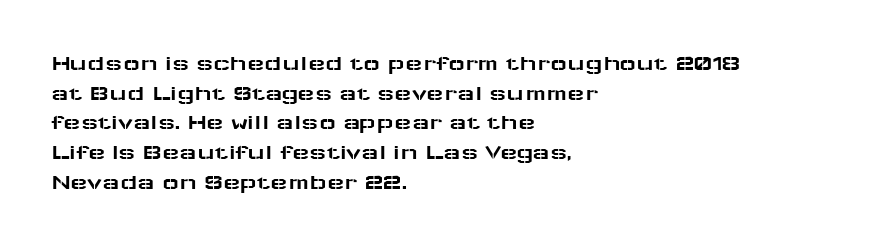
{"italic": "no", "underline": "no", "align": "left", "line_spacing": "normal", "line_spacing_ratio": 1.29, "letter_spacing": "normal", "letter_spacing_em": 0.0, "glyph_px": 23}
